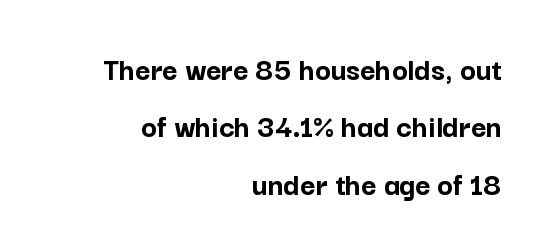
{"serif": "no", "italic": "no", "bold": "yes", "weight": "semibold", "width": "normal", "stroke_contrast": "low", "x_height": "medium", "monospaced": "no", "underline": "no", "align": "right", "line_spacing_ratio": 1.74, "letter_spacing": "normal", "letter_spacing_em": 0.0, "glyph_px": 33}
